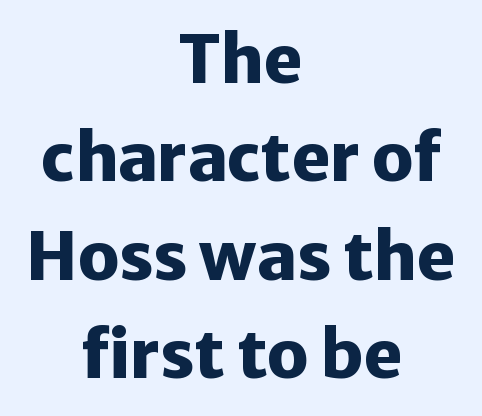
The letters advance in unequal steps, a hallmark of proportional type. These lines keep a tight, regular rhythm from letter to letter. The designer went with a sans here, leaving each stem footless. Rendered with straight, roman letterforms. A clean baseline with only descenders dipping below it.
